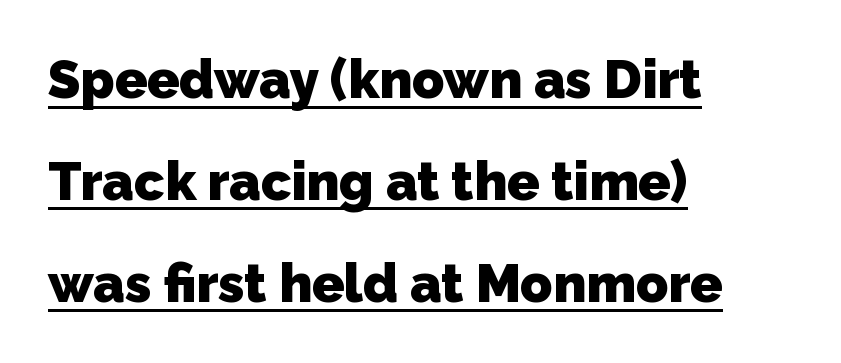
The image shows 53 px heavy sans-serif type; set left-aligned, loose line spacing (1.92x), normal letter spacing, underlined; low stroke contrast and a medium x-height.
